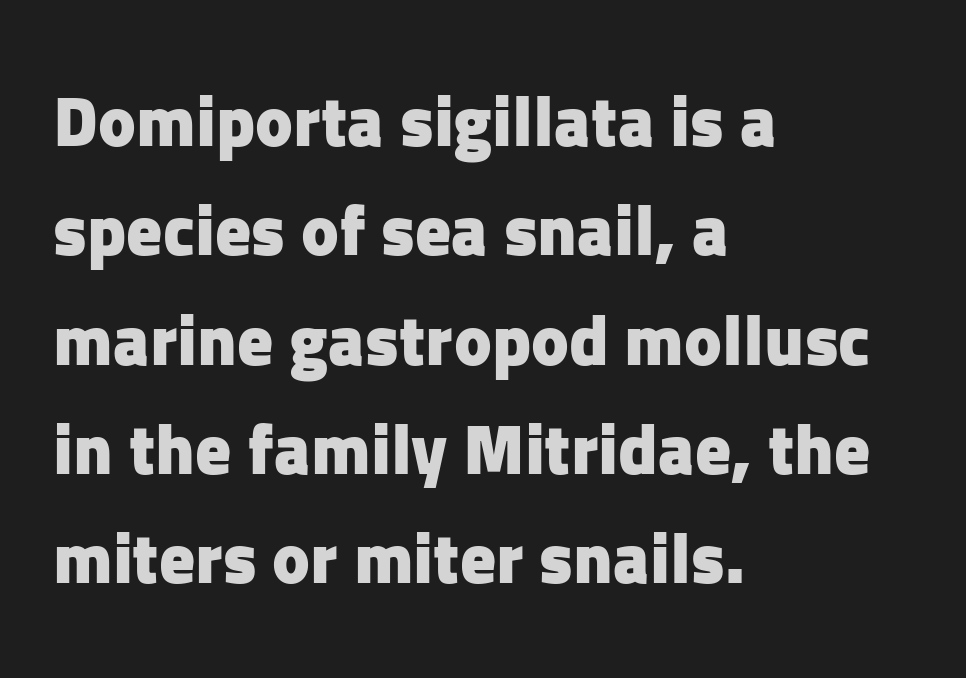
{"serif": "no", "italic": "no", "bold": "yes", "weight": "heavy", "width": "normal", "stroke_contrast": "low", "x_height": "medium", "monospaced": "no", "underline": "no", "align": "left", "line_spacing": "normal", "line_spacing_ratio": 1.54, "letter_spacing": "normal", "letter_spacing_em": 0.0, "glyph_px": 71}
